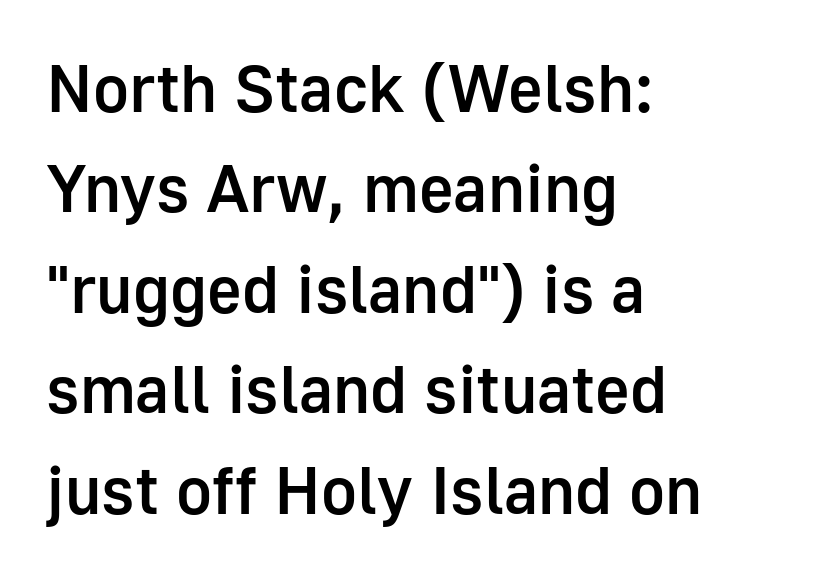
{"serif": "no", "italic": "no", "bold": "semi", "weight": "semibold", "width": "normal", "stroke_contrast": "low", "x_height": "medium", "monospaced": "no", "underline": "no", "align": "left", "line_spacing": "normal", "line_spacing_ratio": 1.5, "letter_spacing": "normal", "letter_spacing_em": 0.0, "glyph_px": 67}
